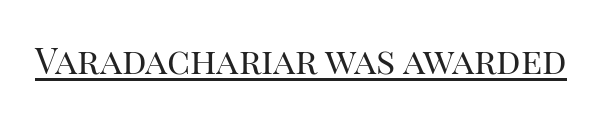
Here the designer chose a conventional face with non-uniform glyph widths. Posture: straight, roman, zero tilt. The face looks like a standard text weight, possibly lighter. The tracking reads as untouched default to a designer's eye. Regarding serifs, this sample has them.
